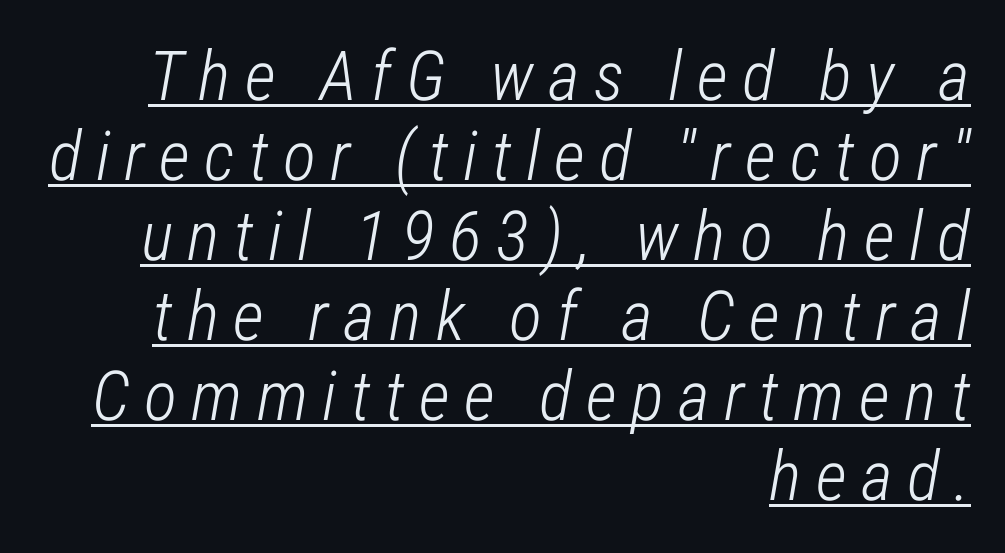
The image shows 69 px light, condensed type, italic (leaning right); set right-aligned, line spacing 1.16x, unusually wide letter spacing (+0.21 em), underlined; low stroke contrast and a medium x-height.
